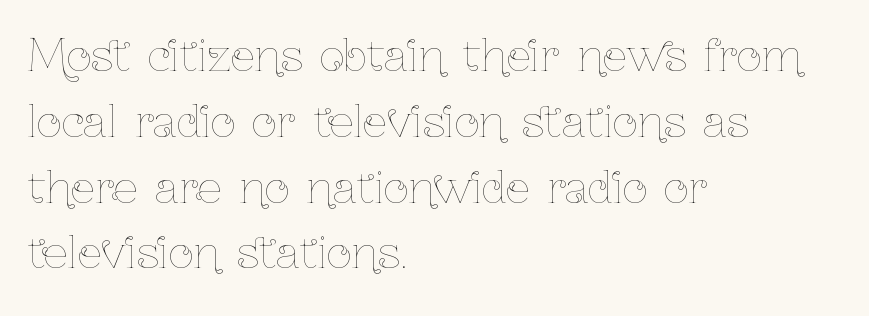
The image shows 43 px thin, condensed type, upright; set left-aligned, normal line spacing (1.53x), normal letter spacing, not underlined; low stroke contrast and a medium x-height.
